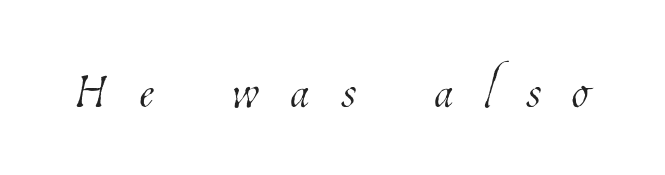
Q: Is the text bold? A: No.
Q: Is the text underlined? A: No.
Q: Is the spacing between letters normal or unusually wide? A: Unusually wide.
Q: Width (condensed, normal, or wide)? A: Condensed.
Q: Stroke contrast? A: Low.
Q: x-height? A: Medium.
Q: Monospaced? A: No.
